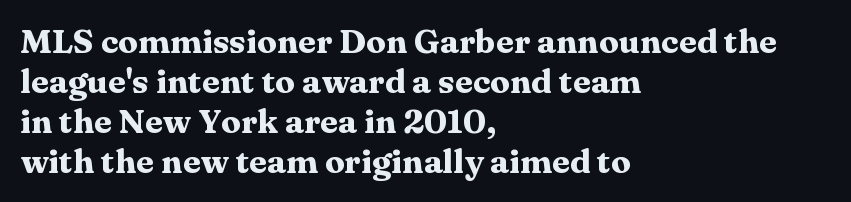
Q: Is the text bold? A: Yes.
Q: Is the text italic (slanted)? A: No, it is upright.
Q: Is the typeface a serif or a sans-serif typeface? A: Serif.
Q: Is the text underlined? A: No.
Q: How is the paragraph aligned? A: Left-aligned.
Q: Is the spacing between letters normal or unusually wide? A: Normal.
Q: Width (condensed, normal, or wide)? A: Wide.
Q: Stroke contrast? A: Medium.
Q: x-height? A: Medium.
Q: Monospaced? A: No.
